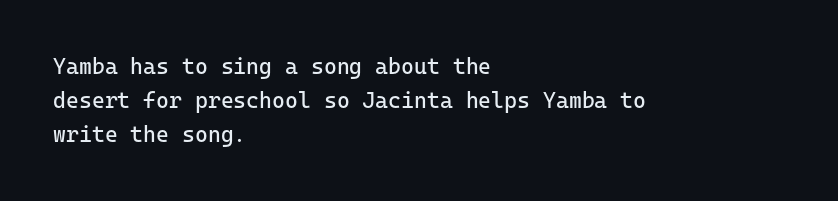
These lines stack with their left ends in a neat column. Any mark beneath the type? The region is blank. Short note: letters normally spaced. The type sits square on the baseline with zero lean.
